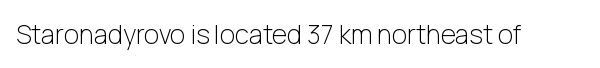
A roman cut, with each character standing at attention. Decoration check: the copy has no underline. The gaps between neighbouring characters are ordinary and unremarkable. Bold? No — there's no thickening of the strokes.
